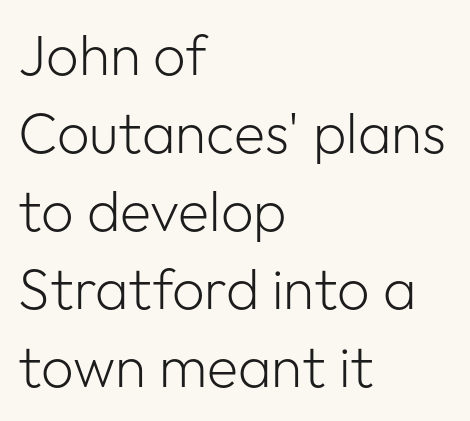
The image shows 57 px light sans-serif type, upright; set left-aligned, normal line spacing (1.37x), normal letter spacing, not underlined; low stroke contrast and a medium x-height.
